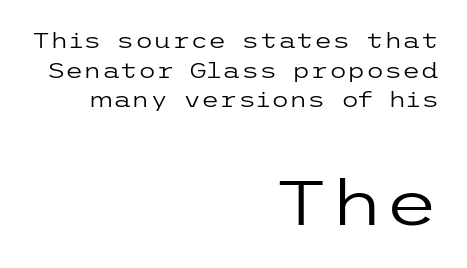
Q: Is the text bold? A: No.
Q: Is the text italic (slanted)? A: No, it is upright.
Q: Is the typeface a serif or a sans-serif typeface? A: Sans-serif.
Q: Is the text underlined? A: No.
Q: How is the paragraph aligned? A: Right-aligned.
Q: Is the spacing between letters normal or unusually wide? A: Normal.
Q: Is the spacing between lines tight, normal or loose? A: Normal.
Q: Which block of text is set in a larger size, the first (top) or the second (bottom)? A: The second (bottom) one.
Q: Width (condensed, normal, or wide)? A: Wide.
Q: Stroke contrast? A: Low.
Q: x-height? A: Medium.
